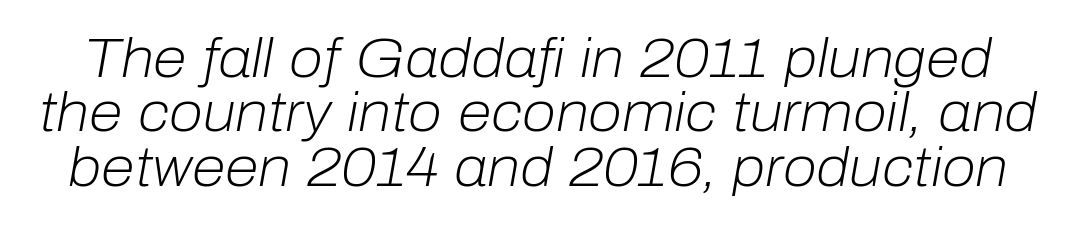
Q: Is the text bold? A: No.
Q: Is the text italic (slanted)? A: Yes, it leans right by about 10 degrees.
Q: Is the text underlined? A: No.
Q: Is the spacing between letters normal or unusually wide? A: Normal.
Q: Is the spacing between lines tight, normal or loose? A: Tight.
Q: Width (condensed, normal, or wide)? A: Normal.
Q: Stroke contrast? A: Low.
Q: x-height? A: Medium.
Q: Monospaced? A: No.
